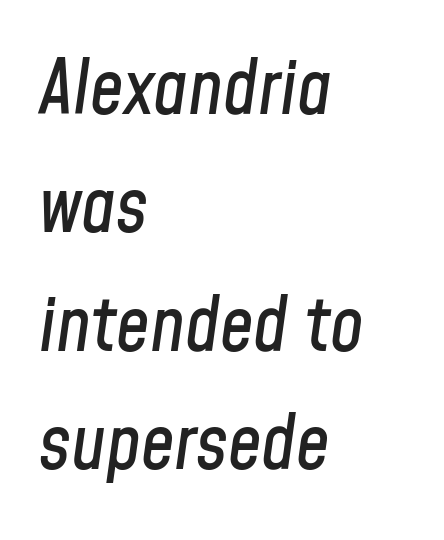
Q: Is the text italic (slanted)? A: Yes, it leans right by about 8 degrees.
Q: Is the text underlined? A: No.
Q: How is the paragraph aligned? A: Left-aligned.
Q: Is the spacing between letters normal or unusually wide? A: Normal.
Q: Is the spacing between lines tight, normal or loose? A: Normal.
Q: Width (condensed, normal, or wide)? A: Condensed.
Q: Stroke contrast? A: Low.
Q: x-height? A: Medium.
Q: Monospaced? A: No.
